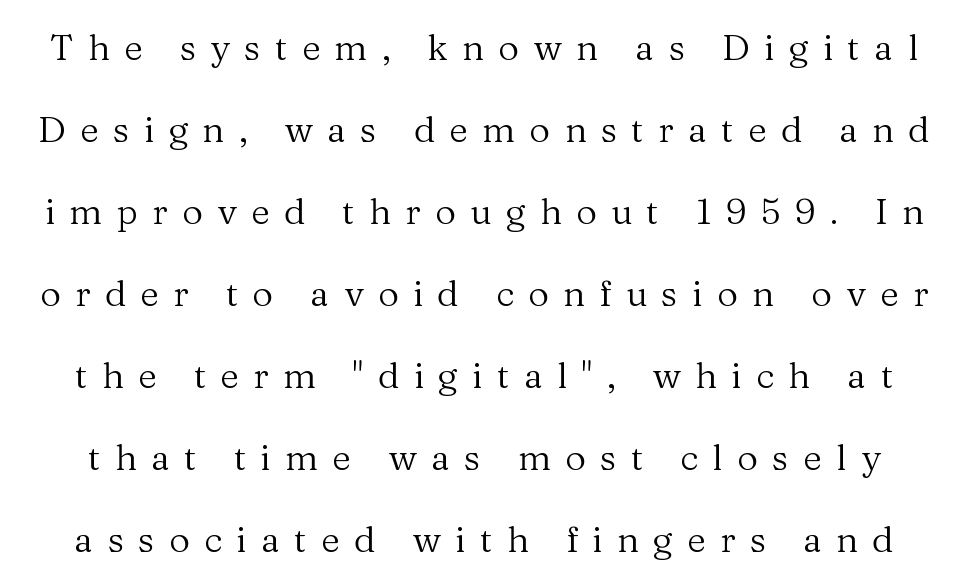
Yep, those are serifs on the letters. A light-to-regular cut is what we see here. Varying glyph widths throughout — classic text-font behaviour. Words appear elongated and porous because spacing is wide. Posture: upright roman. How would I describe the line gaps? Wide and relaxed.
